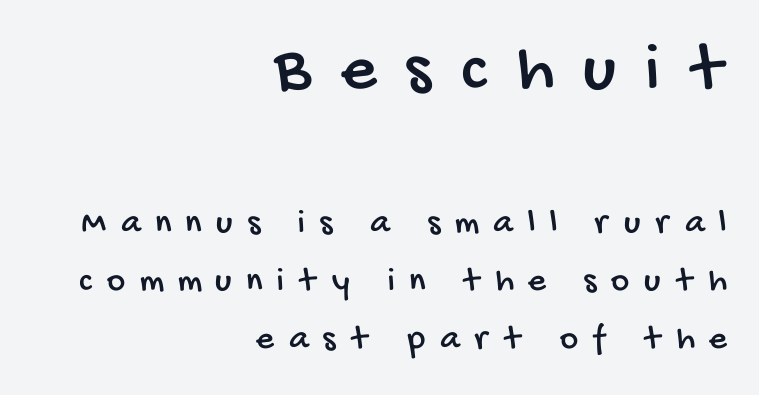
The words here are not underlined. Caption: upper text group enlarged, lower text group reduced. The letterforms stand isolated, each surrounded by extra space. The letters carry no serifs — their stems end cleanly without finishing strokes. Every row of glyphs terminates at an identical x-position on the right. Regular leading.
